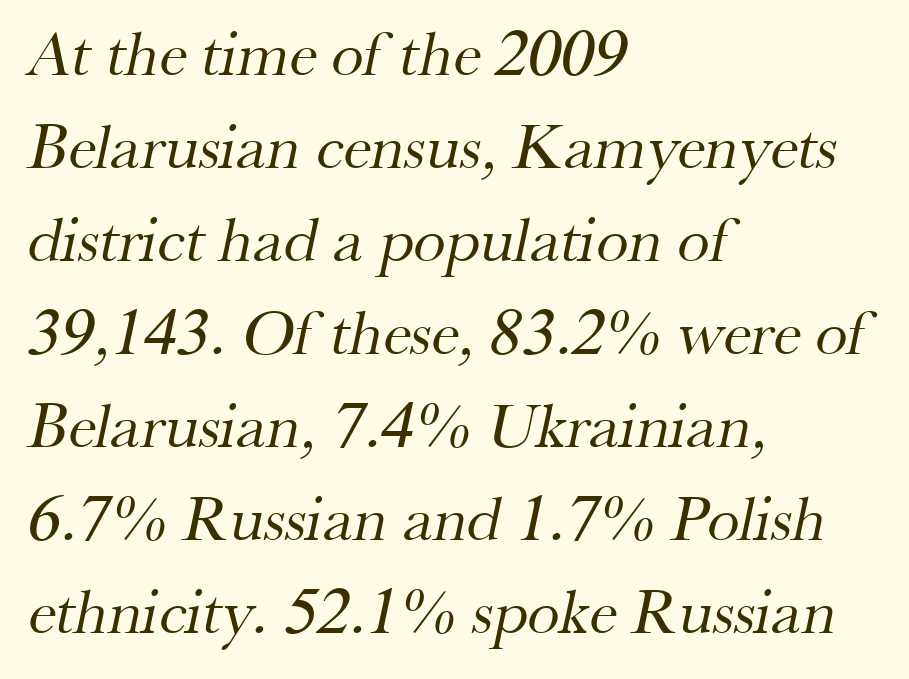
The image shows 65 px regular-weight serif type; set left-aligned, normal line spacing (1.43x), normal letter spacing, not underlined; medium stroke contrast and a small x-height.
